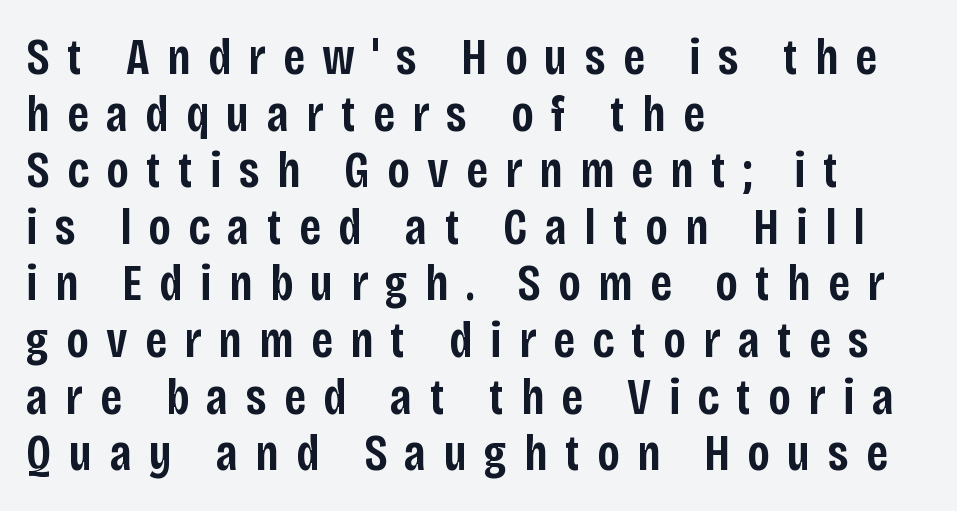
The face used here is a semibold: visibly heavier than regular, lighter than bold. Check under the words: just untouched page. Unlike italic type, these characters show no tilt at all. The characters display no serif detailing; their extremities are plain. Display-style spreading of the glyphs; the letterfit is very open. Leading is clearly below the norm, producing a dense column.
